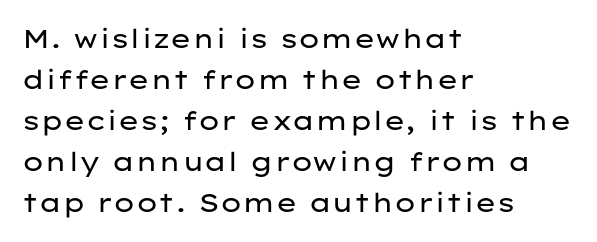
Q: Is the text bold? A: No.
Q: Is the text italic (slanted)? A: No, it is upright.
Q: Is the text underlined? A: No.
Q: How is the paragraph aligned? A: Left-aligned.
Q: Is the spacing between letters normal or unusually wide? A: Normal.
Q: Is the spacing between lines tight, normal or loose? A: Normal.
